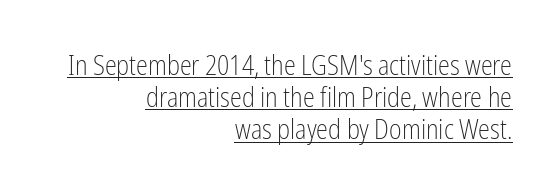
The image shows 27 px text type, upright; set right-aligned, line spacing 1.19x, normal letter spacing, underlined.
